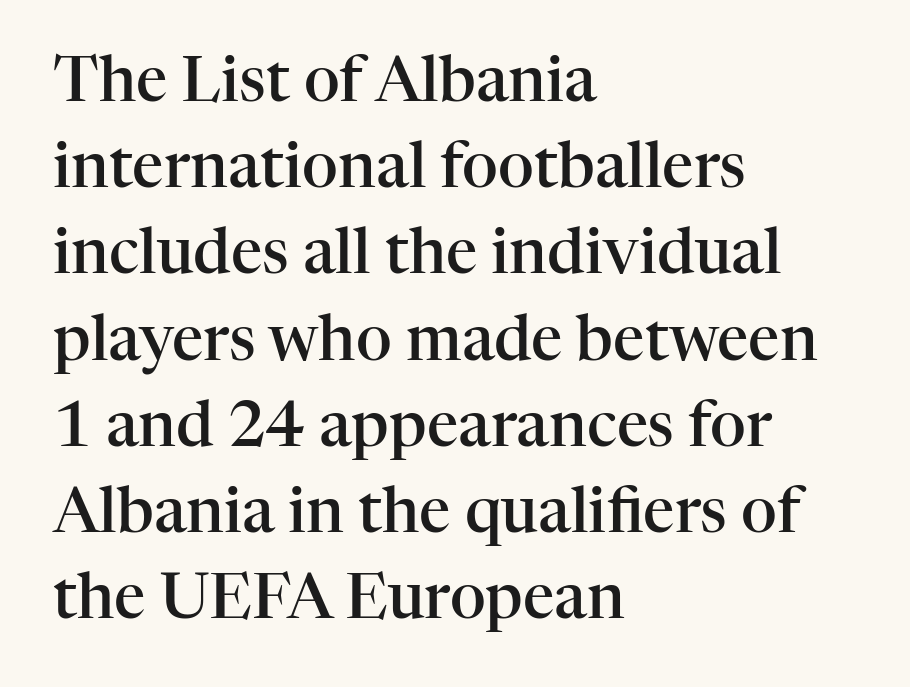
Q: Is the text bold? A: Semi-bold.
Q: Is the text italic (slanted)? A: No, it is upright.
Q: Is the typeface a serif or a sans-serif typeface? A: Serif.
Q: Is the text underlined? A: No.
Q: How is the paragraph aligned? A: Left-aligned.
Q: Is the spacing between letters normal or unusually wide? A: Normal.
Q: Is the spacing between lines tight, normal or loose? A: Normal.
Q: Width (condensed, normal, or wide)? A: Normal.
Q: Stroke contrast? A: High.
Q: x-height? A: Medium.
Q: Monospaced? A: No.
